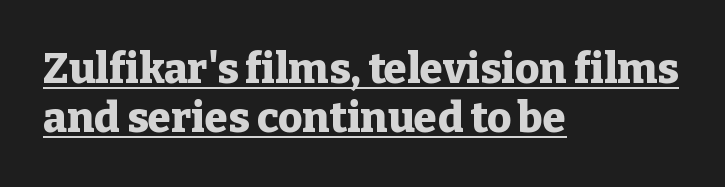
{"serif": "yes", "italic": "no", "bold": "yes", "weight": "heavy", "width": "normal", "stroke_contrast": "low", "x_height": "medium", "monospaced": "no", "underline": "yes", "align": "left", "line_spacing_ratio": 1.16, "letter_spacing": "normal", "letter_spacing_em": 0.0, "glyph_px": 42}
